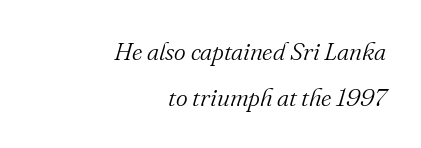
Caption: face not bold, strokes unweighted. The gap between lines stays unmarked. This rendering leaves character spacing at its baseline value. The ragged edge is on the left, which tells us the setting is flush right. These lines were composed using italics.
